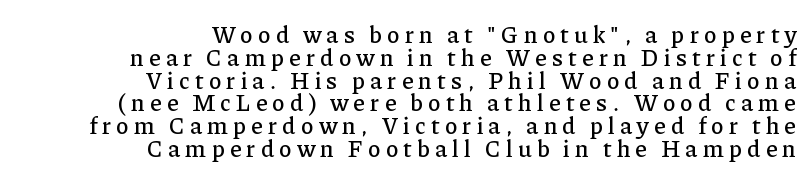
If you drew a ruler down the right edge, every line would touch it. Letter spacing: wide. Check under the words: just untouched page. If you drew a line through each stem, it would be perfectly vertical. Regarding leading, the lines here are crowded together.
